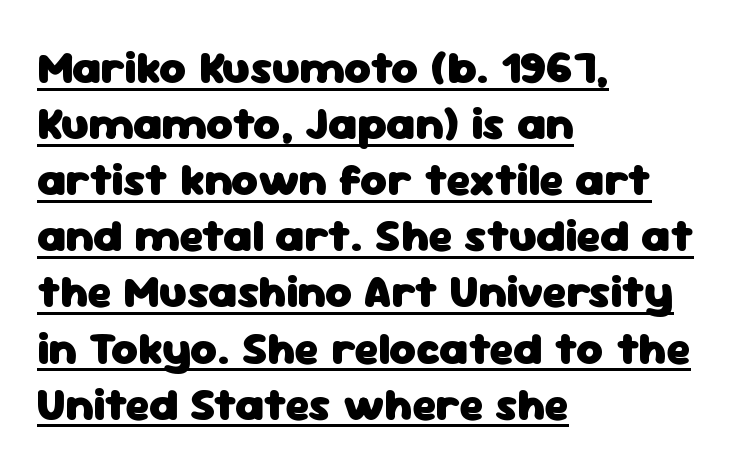
Q: Is the text bold? A: Yes.
Q: Is the text italic (slanted)? A: No, it is upright.
Q: Is the typeface a serif or a sans-serif typeface? A: Sans-serif.
Q: Is the text underlined? A: Yes.
Q: How is the paragraph aligned? A: Left-aligned.
Q: Is the spacing between letters normal or unusually wide? A: Normal.
Q: Width (condensed, normal, or wide)? A: Normal.
Q: Stroke contrast? A: Low.
Q: x-height? A: Medium.
Q: Monospaced? A: No.
